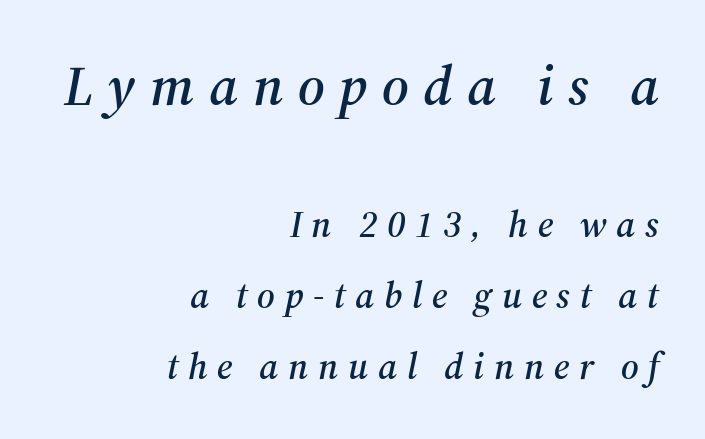
The image shows 56 px serif type, italic (leaning right); set right-aligned, loose line spacing (1.92x), unusually wide letter spacing (+0.26 em), not underlined; the first (top) block is 1.51x larger; medium stroke contrast and a medium x-height.
